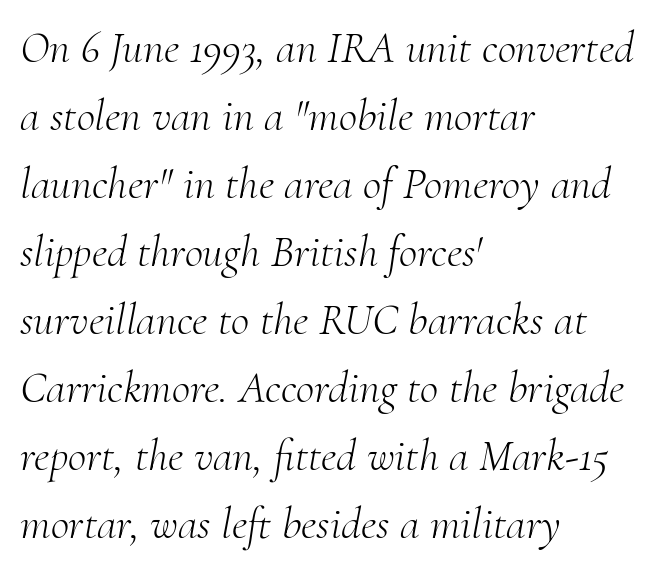
The rows are spaced the way most documents space them. The letterforms sit shoulder to shoulder at normal distance. What kind of face is this? One with serifs. Has an underline been added? It has not. Quick note: italic. Letters have the restrained weight of plain body copy at most.
